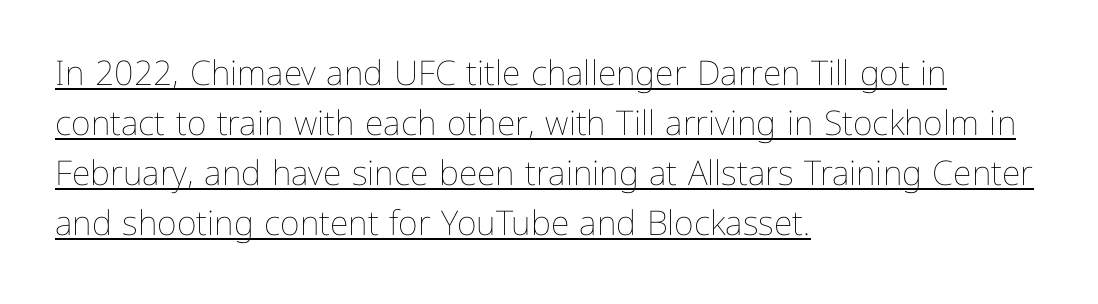
{"italic": "no", "bold": "no", "weight": "thin", "width": "normal", "stroke_contrast": "low", "x_height": "medium", "monospaced": "no", "underline": "yes", "align": "left", "line_spacing": "normal", "line_spacing_ratio": 1.47, "letter_spacing": "normal", "letter_spacing_em": 0.0, "glyph_px": 34}
